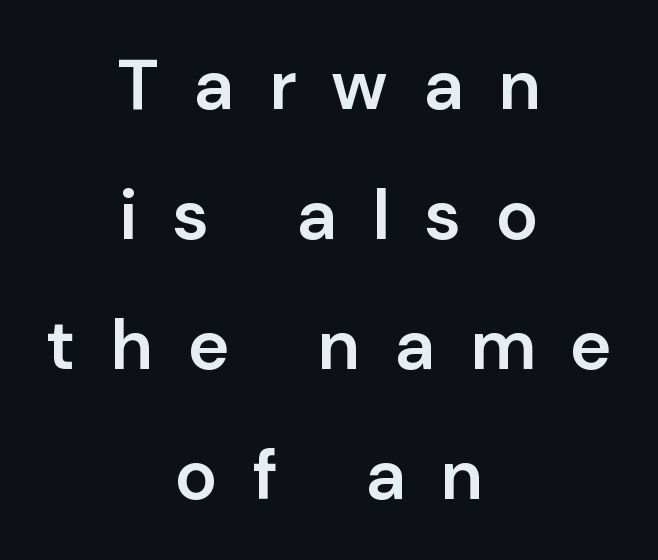
{"serif": "no", "italic": "no", "bold": "semi", "weight": "semibold", "width": "normal", "stroke_contrast": "low", "x_height": "medium", "monospaced": "no", "underline": "no", "align": "center", "line_spacing_ratio": 1.83, "letter_spacing": "wide", "letter_spacing_em": 0.49, "glyph_px": 71}
